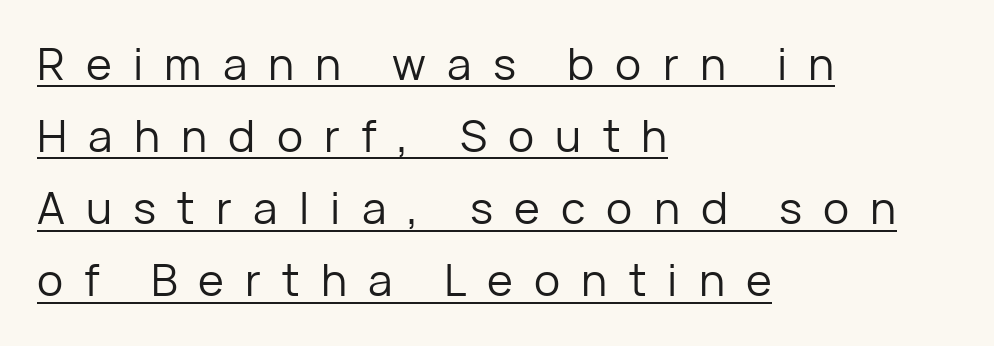
{"serif": "no", "italic": "no", "bold": "no", "weight": "regular", "width": "normal", "stroke_contrast": "low", "x_height": "medium", "monospaced": "no", "underline": "yes", "align": "left", "line_spacing": "normal", "line_spacing_ratio": 1.64, "letter_spacing": "wide", "letter_spacing_em": 0.48, "glyph_px": 44}
